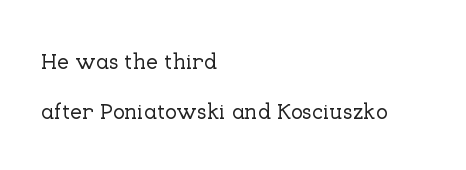
{"italic": "no", "underline": "no", "align": "left", "line_spacing": "loose", "line_spacing_ratio": 2.26, "letter_spacing": "normal", "letter_spacing_em": 0.0, "glyph_px": 22}
